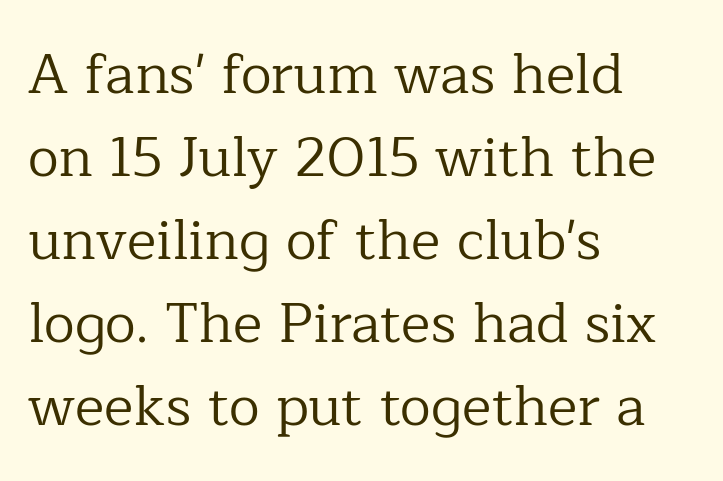
The image shows 56 px regular-weight serif type, upright; set left-aligned, normal line spacing (1.48x), normal letter spacing, not underlined; low stroke contrast and a medium x-height.
